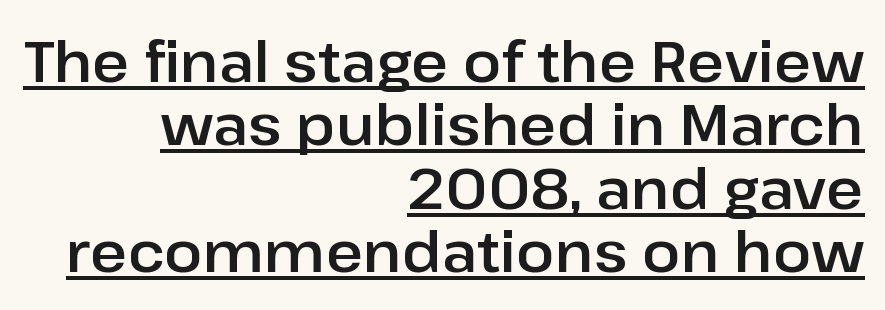
Typeset ragged left — the right edge is the straight one. The glyphs are accompanied by a horizontal stroke just below them. A typesetter would mark this as roman, not italic. The characters display no serif detailing; their extremities are plain. The rendering uses a small line-height, squeezing the rows. You could not count columns in this text — the font is proportionally spaced.
